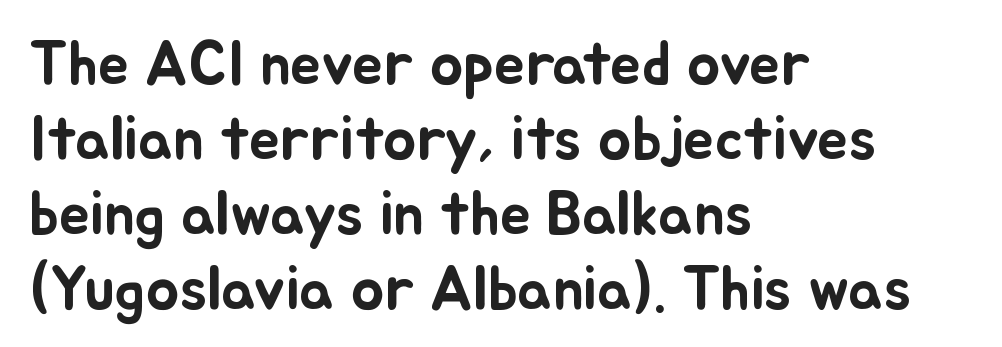
The image shows 62 px text type, upright; set left-aligned, line spacing 1.21x, normal letter spacing, not underlined; low stroke contrast and a small x-height.
